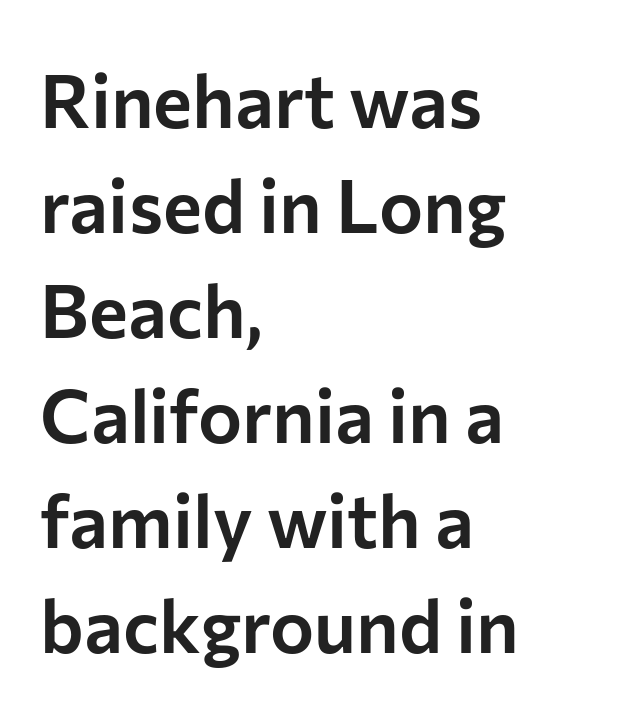
{"serif": "no", "italic": "no", "width": "normal", "stroke_contrast": "low", "x_height": "medium", "monospaced": "no", "underline": "no", "align": "left", "line_spacing": "normal", "line_spacing_ratio": 1.42, "letter_spacing": "normal", "letter_spacing_em": 0.0, "glyph_px": 74}
